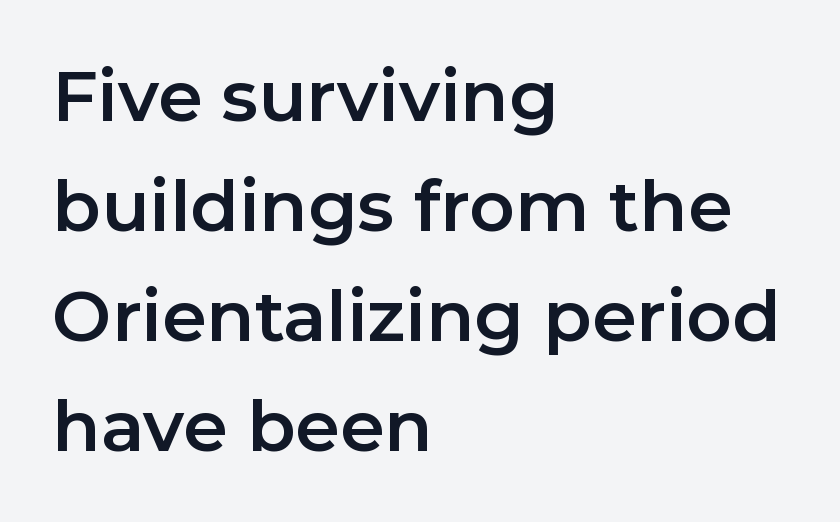
Spacing verdict: proportional, widths tailored to each character. Layout note: lines flush left. The line-height multiplier appears to be the usual default. The gaps between neighbouring characters are ordinary and unremarkable. The passage shown is not underscored anywhere. Typographically, this falls in the sans-serif category.
